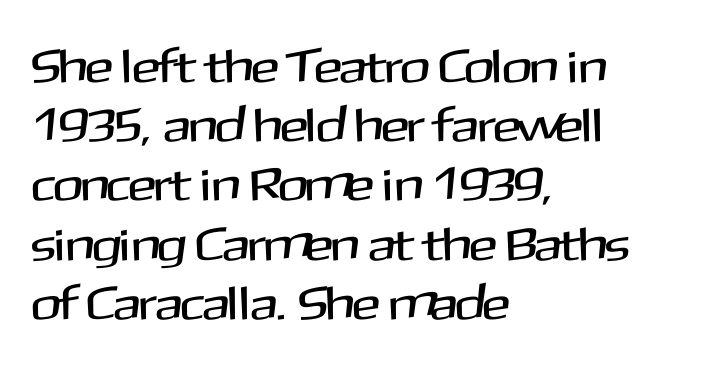
The image shows 47 px sans-serif type, upright; set left-aligned, normal line spacing (1.26x), normal letter spacing, not underlined; medium stroke contrast and a medium x-height.
